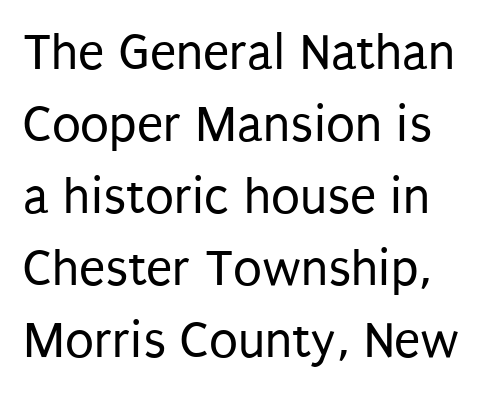
Q: Is the text bold? A: No.
Q: Is the text italic (slanted)? A: No, it is upright.
Q: Is the typeface a serif or a sans-serif typeface? A: Sans-serif.
Q: Is the text underlined? A: No.
Q: Is the spacing between letters normal or unusually wide? A: Normal.
Q: Is the spacing between lines tight, normal or loose? A: Normal.
Q: Width (condensed, normal, or wide)? A: Condensed.
Q: Stroke contrast? A: Low.
Q: x-height? A: Large.
Q: Monospaced? A: No.
